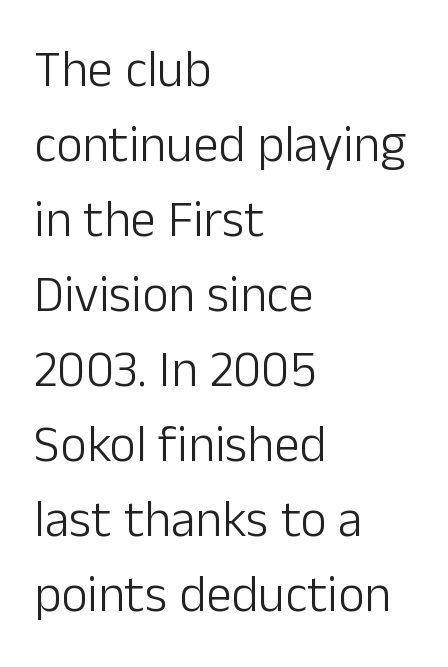
Q: Is the text bold? A: No.
Q: Is the text italic (slanted)? A: No, it is upright.
Q: Is the typeface a serif or a sans-serif typeface? A: Sans-serif.
Q: Is the text underlined? A: No.
Q: How is the paragraph aligned? A: Left-aligned.
Q: Is the spacing between letters normal or unusually wide? A: Normal.
Q: Is the spacing between lines tight, normal or loose? A: Normal.
Q: Width (condensed, normal, or wide)? A: Normal.
Q: Stroke contrast? A: Low.
Q: x-height? A: Medium.
Q: Monospaced? A: No.
